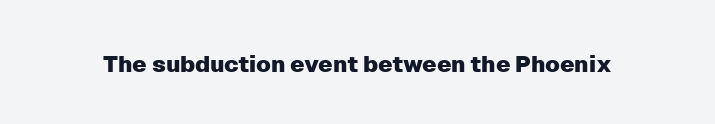
Each word holds together tightly as a unit, with standard inter-letter gaps. Posture: upright roman. The specimen omits any rule beneath the text block's lines.
